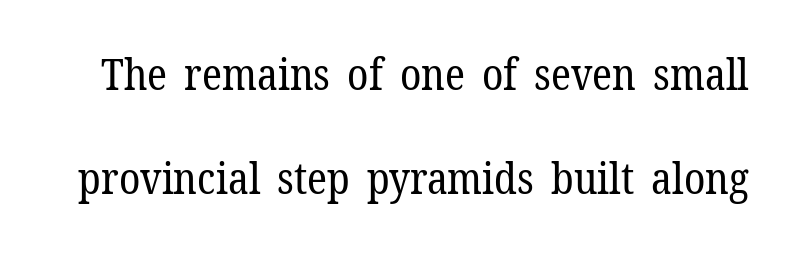
{"serif": "yes", "italic": "no", "bold": "no", "weight": "regular", "width": "normal", "stroke_contrast": "low", "x_height": "medium", "monospaced": "no", "underline": "no", "line_spacing": "loose", "line_spacing_ratio": 2.42, "letter_spacing": "normal", "letter_spacing_em": 0.0, "glyph_px": 43}
